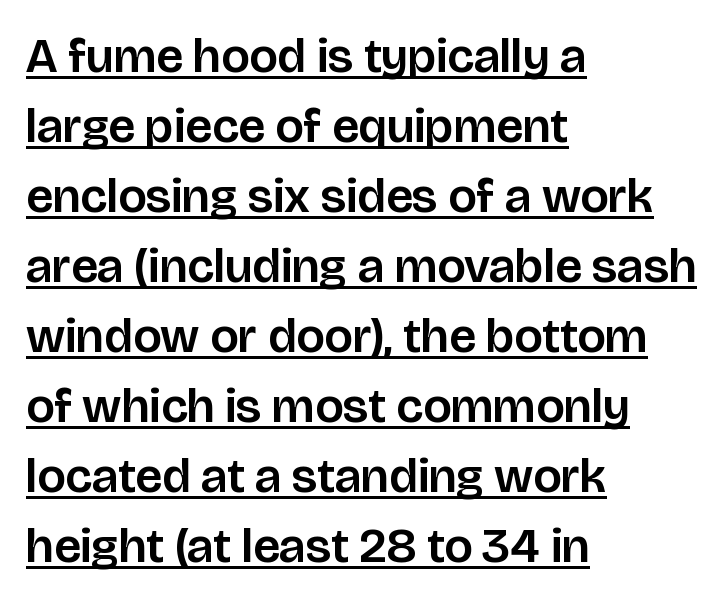
{"serif": "no", "italic": "no", "width": "normal", "stroke_contrast": "low", "x_height": "large", "monospaced": "no", "underline": "yes", "align": "left", "line_spacing": "normal", "line_spacing_ratio": 1.43, "letter_spacing": "normal", "letter_spacing_em": 0.0, "glyph_px": 49}
